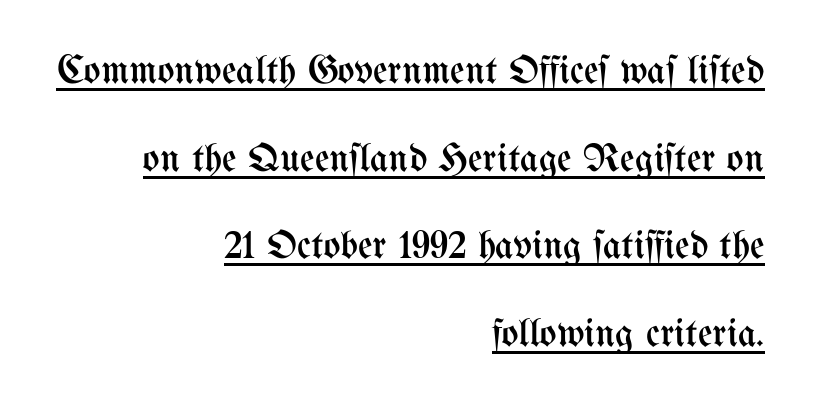
The paragraph shown leans on its right margin. No chunkiness to these letters — they're not bold. Summary of vertical rhythm: relaxed, with wide interline spacing. This sample has the flowing, uneven cadence of proportional lettering. Letter spacing: default. Style check: upright.
